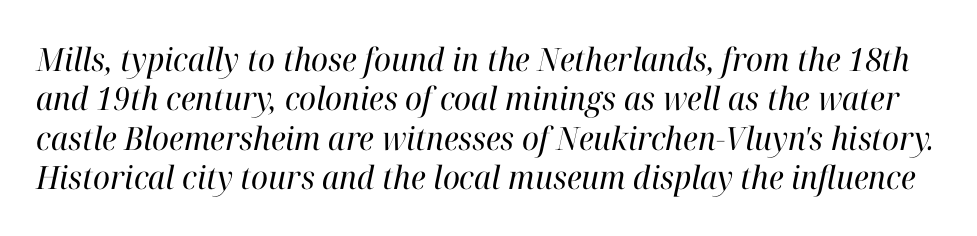
Q: Is the text bold? A: No.
Q: Is the text italic (slanted)? A: Yes, it leans right by about 12 degrees.
Q: Is the typeface a serif or a sans-serif typeface? A: Serif.
Q: Is the text underlined? A: No.
Q: Is the spacing between letters normal or unusually wide? A: Normal.
Q: Width (condensed, normal, or wide)? A: Normal.
Q: Stroke contrast? A: High.
Q: x-height? A: Medium.
Q: Monospaced? A: No.
